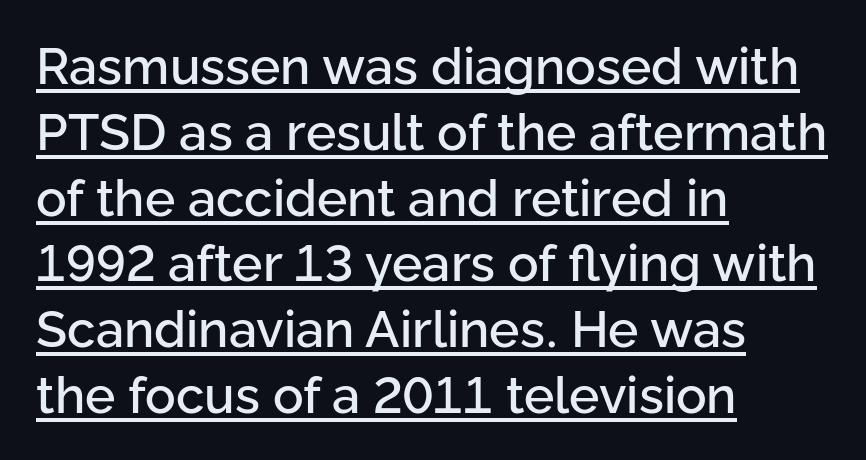
The image shows 51 px sans-serif type, upright; set left-aligned, normal line spacing (1.29x), normal letter spacing, underlined; low stroke contrast and a medium x-height.
